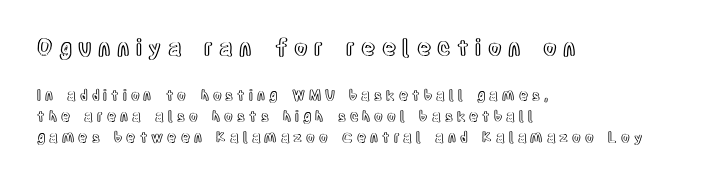
{"italic": "no", "underline": "no", "align": "left", "line_spacing": "normal", "line_spacing_ratio": 1.5, "letter_spacing": "wide", "letter_spacing_em": 0.29, "larger_block": "first", "size_ratio": 1.57, "glyph_px": 22}
